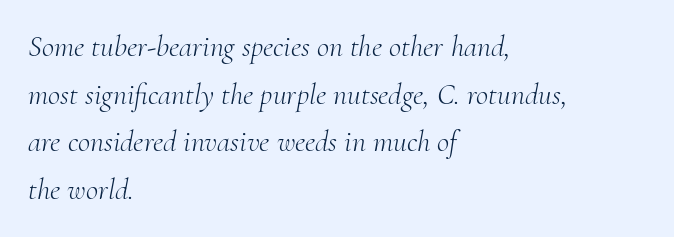
The image shows 30 px light serif type, italic (leaning right); set left-aligned, normal line spacing (1.59x), normal letter spacing, not underlined; medium stroke contrast and a small x-height.
